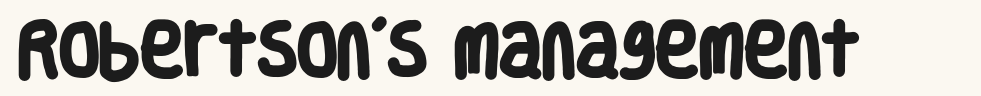
{"serif": "no", "bold": "yes", "weight": "heavy", "width": "condensed", "stroke_contrast": "low", "x_height": "large", "monospaced": "no", "underline": "no", "letter_spacing": "normal", "letter_spacing_em": 0.0, "glyph_px": 59}
